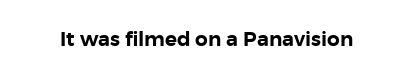
Q: Is the text italic (slanted)? A: No, it is upright.
Q: Is the text underlined? A: No.
Q: Is the spacing between letters normal or unusually wide? A: Normal.
